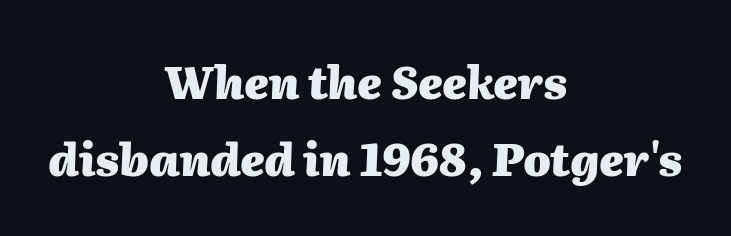
Q: Is the text bold? A: Yes.
Q: Is the text italic (slanted)? A: Yes, it leans right by about 2 degrees.
Q: Is the text underlined? A: No.
Q: How is the paragraph aligned? A: Centered.
Q: Is the spacing between letters normal or unusually wide? A: Normal.
Q: Width (condensed, normal, or wide)? A: Normal.
Q: Stroke contrast? A: Medium.
Q: x-height? A: Medium.
Q: Monospaced? A: No.
